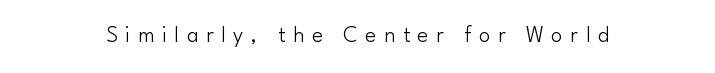
The image shows 23 px text type, upright; set unusually wide letter spacing (+0.33 em), not underlined.
